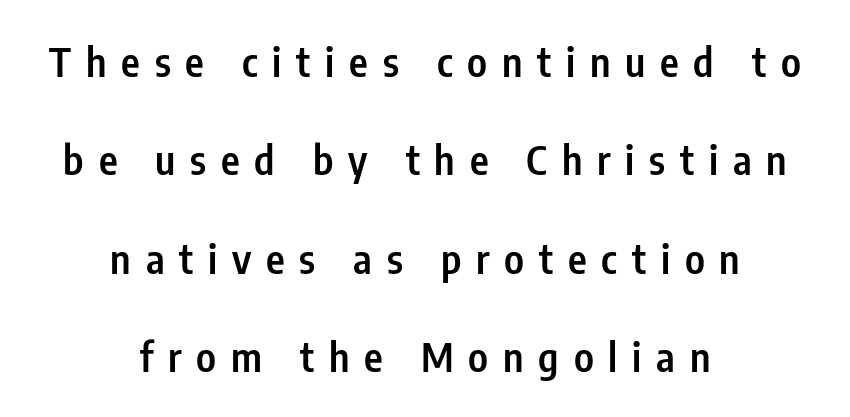
The image shows 40 px semibold, condensed sans-serif type, upright; set centered, loose line spacing (2.46x), unusually wide letter spacing (+0.37 em), not underlined; low stroke contrast and a medium x-height.
